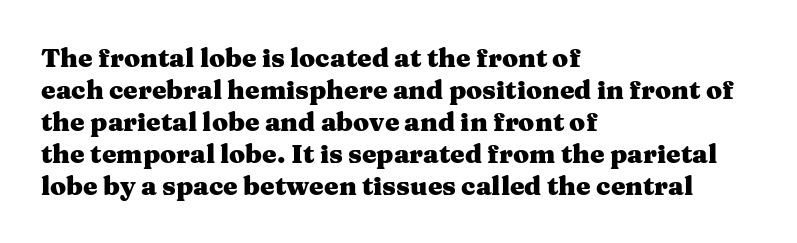
Q: Is the text bold? A: Yes.
Q: Is the text italic (slanted)? A: No, it is upright.
Q: Is the text underlined? A: No.
Q: How is the paragraph aligned? A: Left-aligned.
Q: Is the spacing between letters normal or unusually wide? A: Normal.
